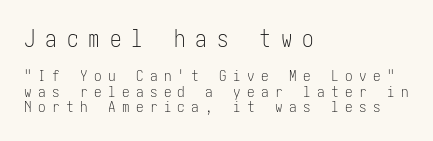
Q: Is the text bold? A: No.
Q: Is the text italic (slanted)? A: No, it is upright.
Q: Is the text underlined? A: No.
Q: How is the paragraph aligned? A: Left-aligned.
Q: Is the spacing between letters normal or unusually wide? A: Unusually wide.
Q: Is the spacing between lines tight, normal or loose? A: Tight.
Q: Which block of text is set in a larger size, the first (top) or the second (bottom)? A: The first (top) one.
